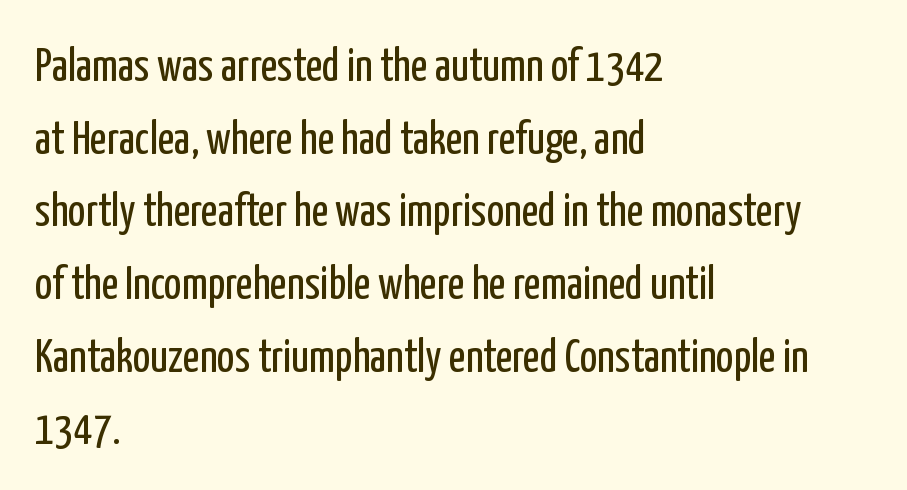
Q: Is the text bold? A: No.
Q: Is the text italic (slanted)? A: No, it is upright.
Q: Is the typeface a serif or a sans-serif typeface? A: Sans-serif.
Q: Is the text underlined? A: No.
Q: How is the paragraph aligned? A: Left-aligned.
Q: Is the spacing between letters normal or unusually wide? A: Normal.
Q: Is the spacing between lines tight, normal or loose? A: Normal.
Q: Width (condensed, normal, or wide)? A: Condensed.
Q: Stroke contrast? A: Low.
Q: x-height? A: Medium.
Q: Monospaced? A: No.
